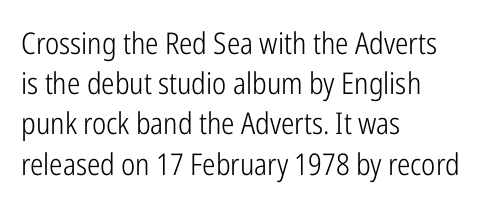
Q: Is the text bold? A: No.
Q: Is the text italic (slanted)? A: No, it is upright.
Q: Is the typeface a serif or a sans-serif typeface? A: Sans-serif.
Q: Is the text underlined? A: No.
Q: How is the paragraph aligned? A: Left-aligned.
Q: Is the spacing between letters normal or unusually wide? A: Normal.
Q: Is the spacing between lines tight, normal or loose? A: Normal.
Q: Width (condensed, normal, or wide)? A: Condensed.
Q: Stroke contrast? A: Low.
Q: x-height? A: Medium.
Q: Monospaced? A: No.
